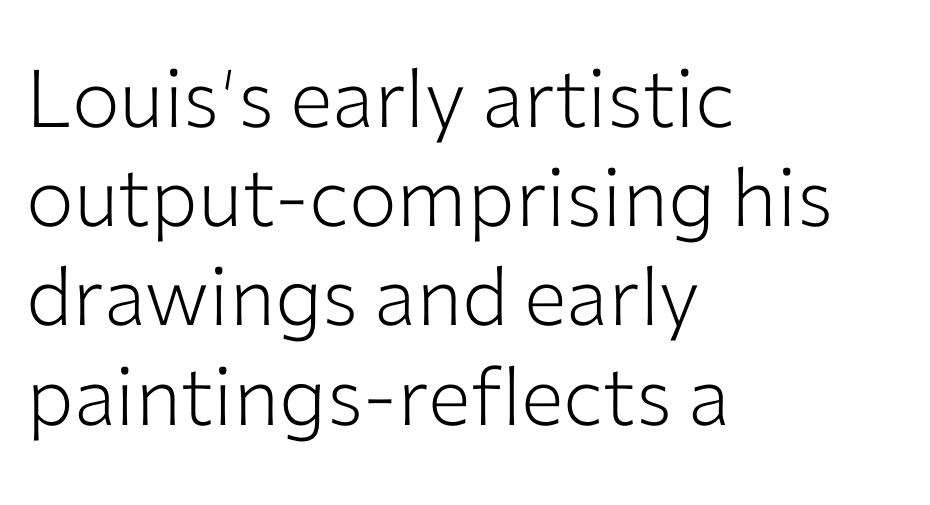
Q: Is the text bold? A: No.
Q: Is the text italic (slanted)? A: No, it is upright.
Q: Is the typeface a serif or a sans-serif typeface? A: Sans-serif.
Q: Is the text underlined? A: No.
Q: How is the paragraph aligned? A: Left-aligned.
Q: Is the spacing between letters normal or unusually wide? A: Normal.
Q: Width (condensed, normal, or wide)? A: Normal.
Q: Stroke contrast? A: Low.
Q: x-height? A: Medium.
Q: Monospaced? A: No.
